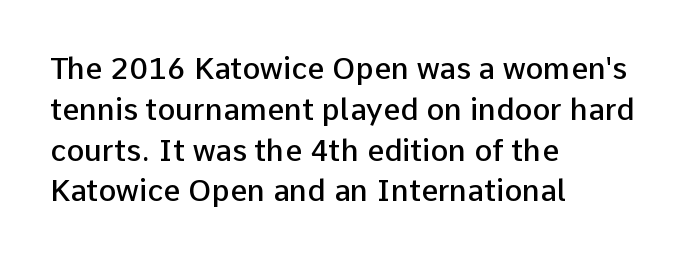
The image shows 30 px semibold sans-serif type, upright; set left-aligned, normal line spacing (1.36x), normal letter spacing, not underlined; low stroke contrast and a medium x-height.
